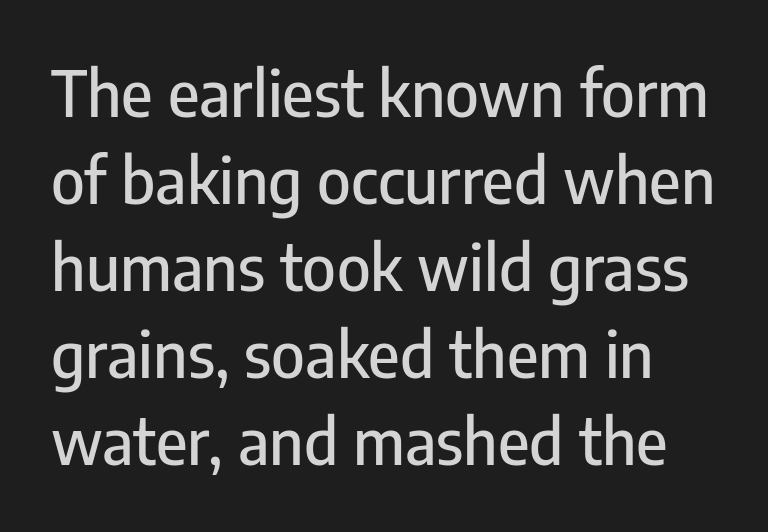
Q: Is the text italic (slanted)? A: No, it is upright.
Q: Is the typeface a serif or a sans-serif typeface? A: Sans-serif.
Q: Is the text underlined? A: No.
Q: Is the spacing between letters normal or unusually wide? A: Normal.
Q: Is the spacing between lines tight, normal or loose? A: Normal.
Q: Width (condensed, normal, or wide)? A: Condensed.
Q: Stroke contrast? A: Low.
Q: x-height? A: Medium.
Q: Monospaced? A: No.
